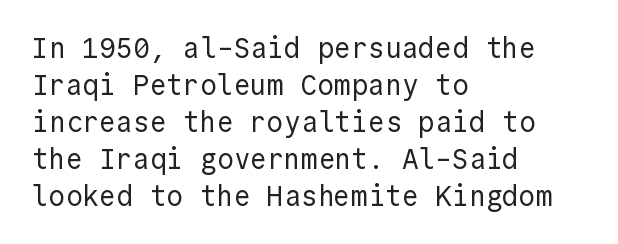
Q: Is the text bold? A: No.
Q: Is the text italic (slanted)? A: No, it is upright.
Q: Is the typeface a serif or a sans-serif typeface? A: Sans-serif.
Q: Is the text underlined? A: No.
Q: How is the paragraph aligned? A: Left-aligned.
Q: Is the spacing between letters normal or unusually wide? A: Normal.
Q: Is the spacing between lines tight, normal or loose? A: Normal.
Q: Width (condensed, normal, or wide)? A: Normal.
Q: x-height? A: Medium.
Q: Monospaced? A: Yes.
